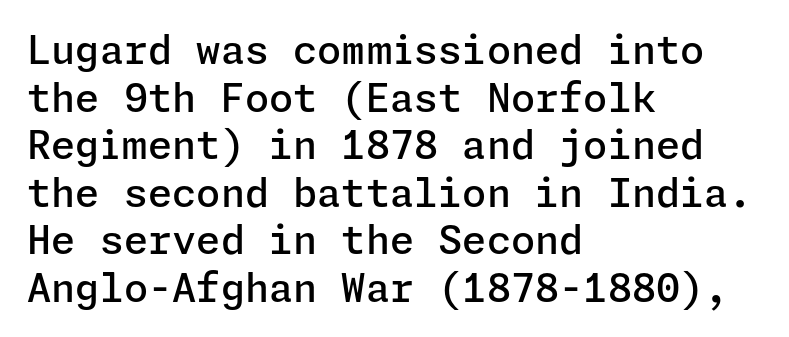
Q: Is the text bold? A: Semi-bold.
Q: Is the text italic (slanted)? A: No, it is upright.
Q: Is the typeface a serif or a sans-serif typeface? A: Sans-serif.
Q: Is the text underlined? A: No.
Q: How is the paragraph aligned? A: Left-aligned.
Q: Is the spacing between letters normal or unusually wide? A: Normal.
Q: Width (condensed, normal, or wide)? A: Normal.
Q: Stroke contrast? A: Low.
Q: x-height? A: Medium.
